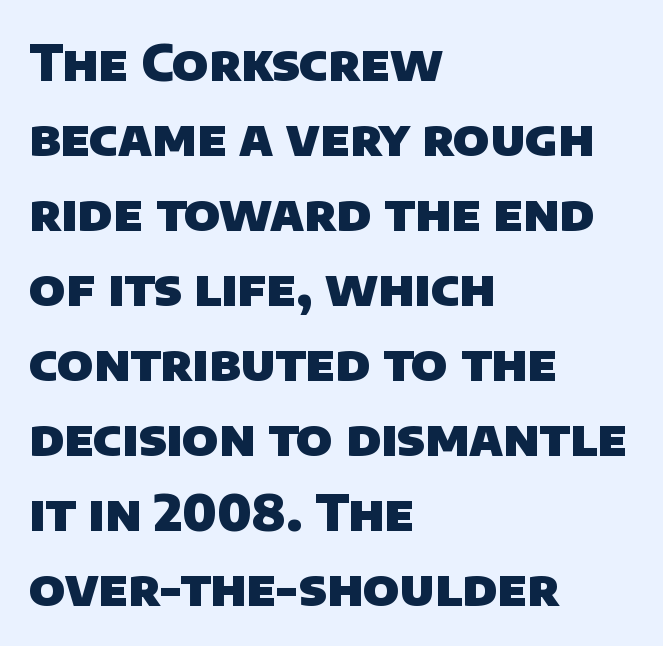
{"serif": "no", "bold": "yes", "weight": "heavy", "width": "normal", "stroke_contrast": "low", "x_height": "large", "monospaced": "no", "underline": "no", "align": "left", "line_spacing": "normal", "line_spacing_ratio": 1.5, "letter_spacing": "normal", "letter_spacing_em": 0.0, "glyph_px": 50}
